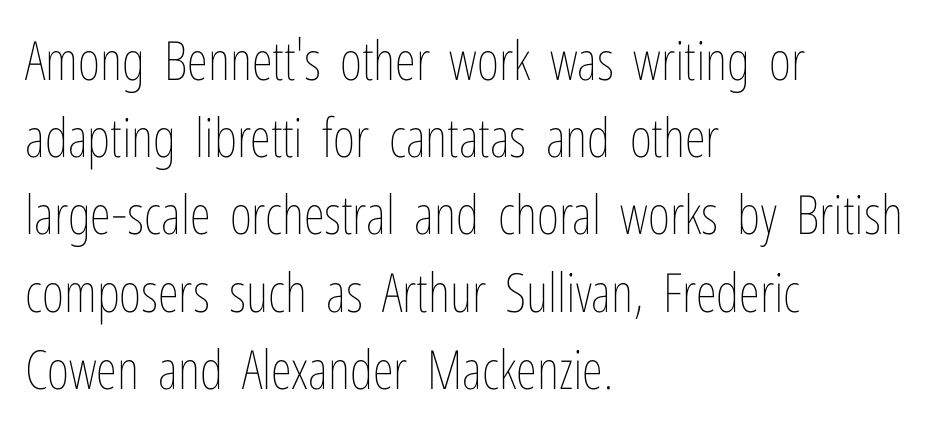
The image shows 54 px thin, condensed type, upright; set left-aligned, normal line spacing (1.43x), normal letter spacing, not underlined; low stroke contrast and a medium x-height.
